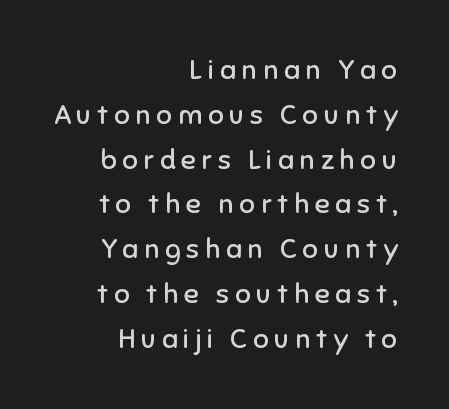
The image shows 28 px regular-weight sans-serif type, upright; set right-aligned, normal line spacing (1.6x), unusually wide letter spacing (+0.2 em), not underlined; low stroke contrast and a medium x-height.
